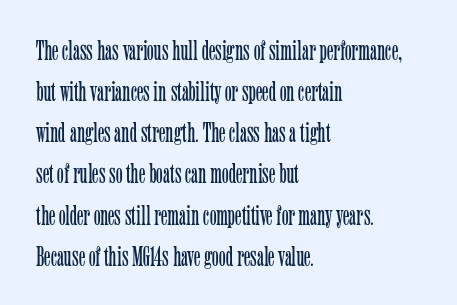
Q: Is the text bold? A: No.
Q: Is the text italic (slanted)? A: No, it is upright.
Q: Is the typeface a serif or a sans-serif typeface? A: Serif.
Q: Is the text underlined? A: No.
Q: How is the paragraph aligned? A: Left-aligned.
Q: Is the spacing between letters normal or unusually wide? A: Normal.
Q: Is the spacing between lines tight, normal or loose? A: Normal.
Q: Width (condensed, normal, or wide)? A: Condensed.
Q: Stroke contrast? A: Low.
Q: x-height? A: Medium.
Q: Monospaced? A: No.
